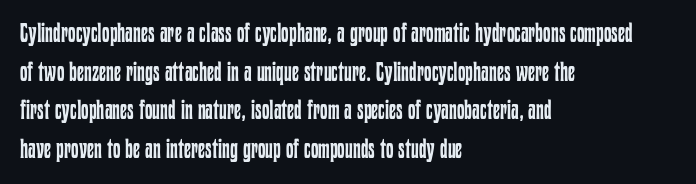
Stroke thickness stays within the range of a standard reading face or lighter. Notice how descenders clear the ascenders below comfortably — that's standard leading. There is no visible air inserted between adjacent glyphs. Casual observation: everything's shoved over to the left. The specimen omits any rule beneath the text block's lines. The letters stand straight up with perfectly vertical stems.
